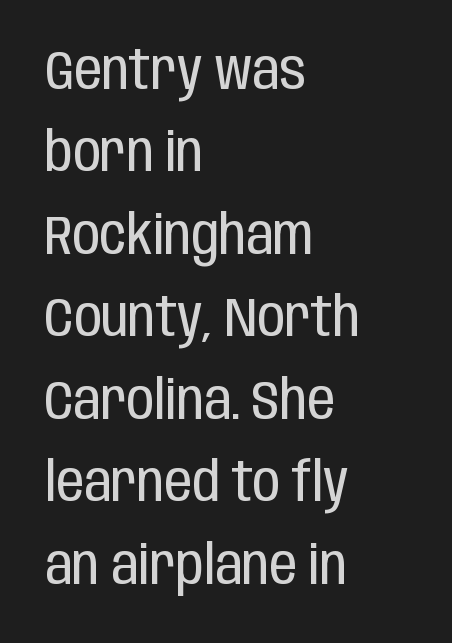
The image shows 55 px regular-weight, condensed sans-serif type, upright; set left-aligned, normal line spacing (1.5x), normal letter spacing, not underlined; low stroke contrast and a large x-height.
